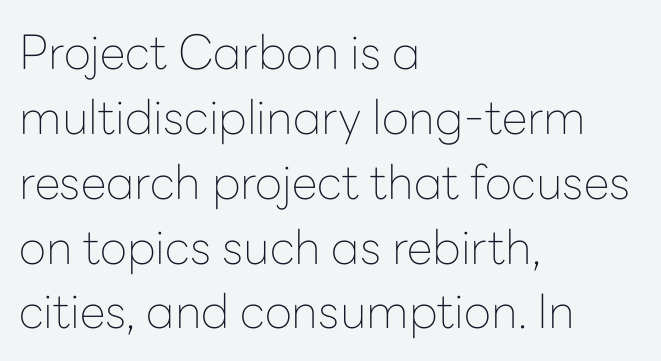
{"serif": "no", "italic": "no", "bold": "no", "weight": "thin", "width": "normal", "stroke_contrast": "low", "x_height": "medium", "monospaced": "no", "underline": "no", "align": "left", "line_spacing": "normal", "line_spacing_ratio": 1.38, "letter_spacing": "normal", "letter_spacing_em": 0.0, "glyph_px": 47}
